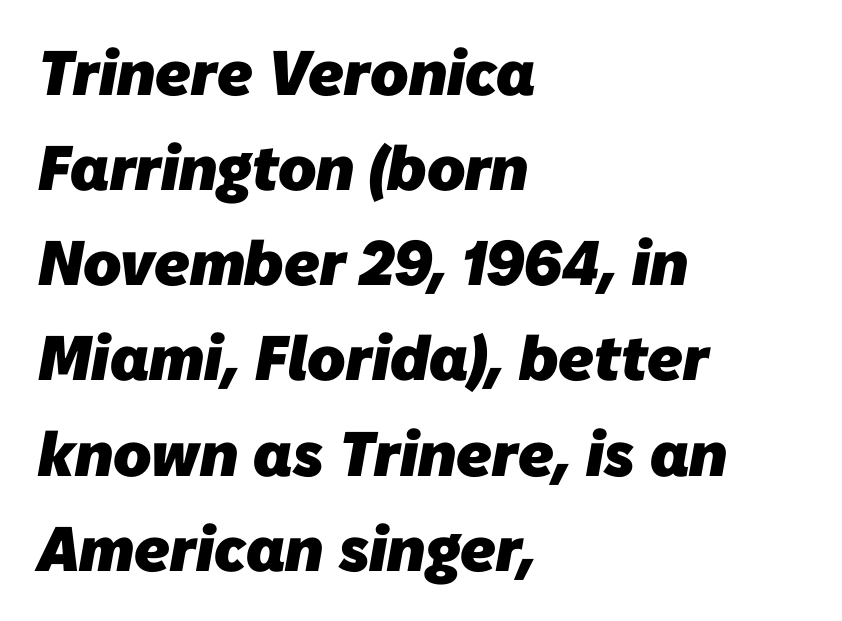
Q: Is the text bold? A: Yes.
Q: Is the typeface a serif or a sans-serif typeface? A: Sans-serif.
Q: Is the text underlined? A: No.
Q: How is the paragraph aligned? A: Left-aligned.
Q: Is the spacing between letters normal or unusually wide? A: Normal.
Q: Is the spacing between lines tight, normal or loose? A: Normal.
Q: Width (condensed, normal, or wide)? A: Normal.
Q: Stroke contrast? A: Low.
Q: x-height? A: Medium.
Q: Monospaced? A: No.
